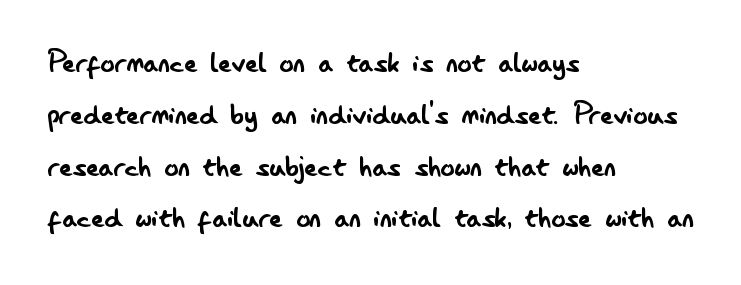
Underline: absent. No heavy texture on the line: the type isn't bold. Every character sits straight up, as roman type does. Is this a fixed-width face? No — the glyphs have proportional, varying widths.
